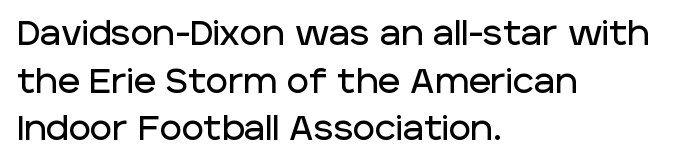
No italicization has been applied; the sample stays upright. Examine the stroke ends and you'll find no serifs. A typesetter would call this proportional, since set widths differ per character. This sample keeps an unexceptional amount of space between lines. Only glyphs here, with clear space below each row. Short and long lines alike share a common starting point at left.
